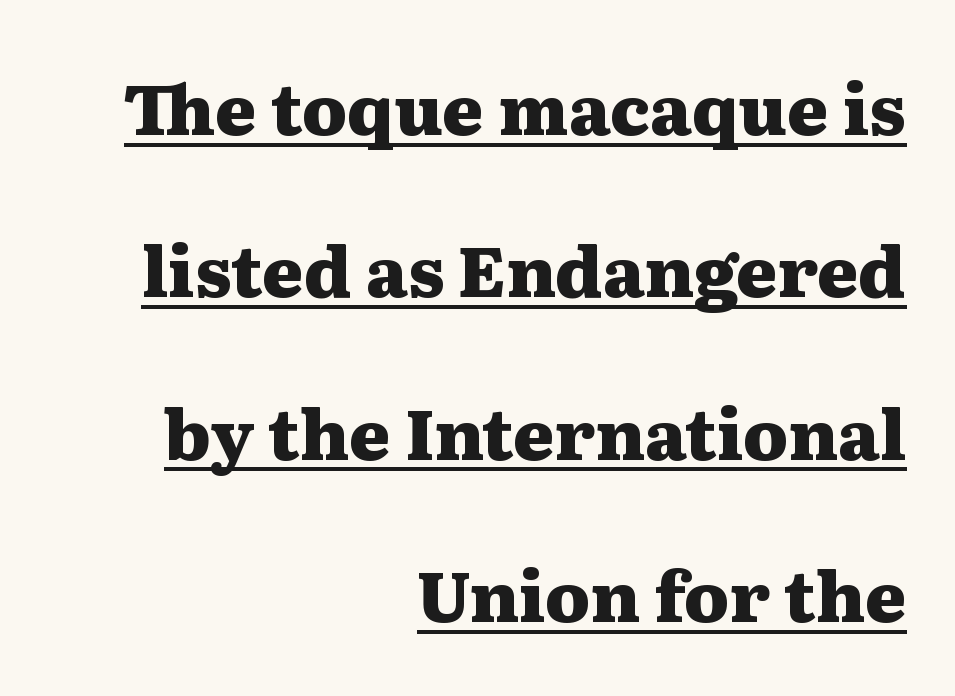
Q: Is the text bold? A: Yes.
Q: Is the text italic (slanted)? A: No, it is upright.
Q: Is the typeface a serif or a sans-serif typeface? A: Serif.
Q: Is the text underlined? A: Yes.
Q: How is the paragraph aligned? A: Right-aligned.
Q: Is the spacing between letters normal or unusually wide? A: Normal.
Q: Is the spacing between lines tight, normal or loose? A: Loose.
Q: Width (condensed, normal, or wide)? A: Wide.
Q: Stroke contrast? A: Medium.
Q: x-height? A: Medium.
Q: Monospaced? A: No.
